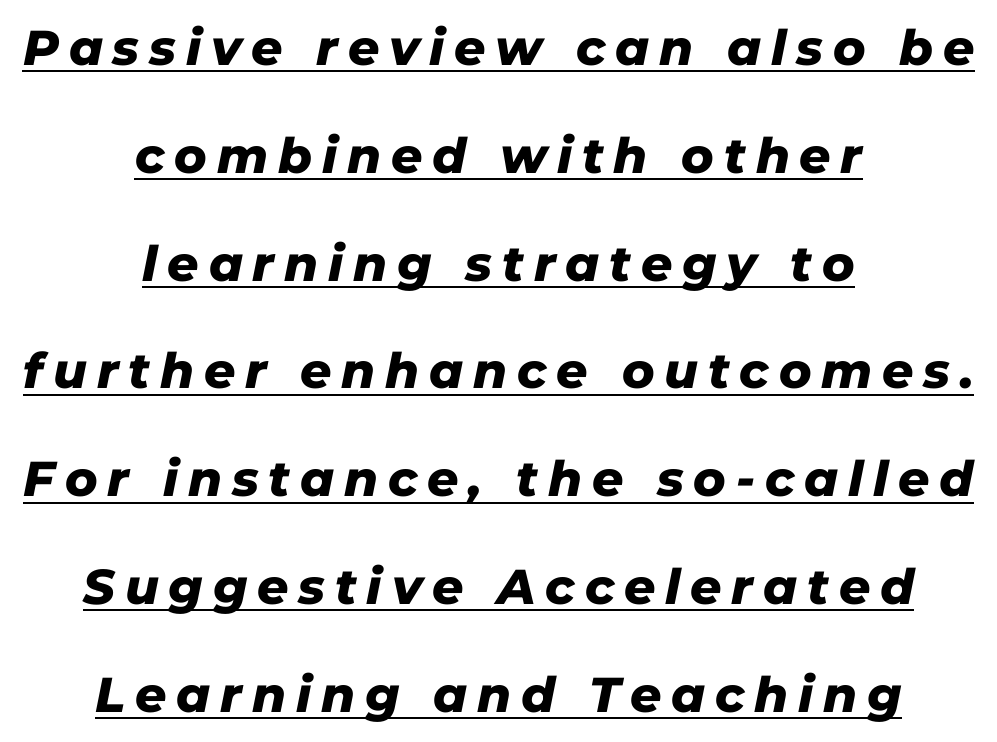
{"italic": "yes", "lean": "right", "slant_degrees": 11, "bold": "yes", "weight": "heavy", "width": "normal", "stroke_contrast": "low", "x_height": "medium", "monospaced": "no", "underline": "yes", "align": "center", "line_spacing": "loose", "line_spacing_ratio": 2.2, "letter_spacing": "wide", "letter_spacing_em": 0.2, "glyph_px": 49}
